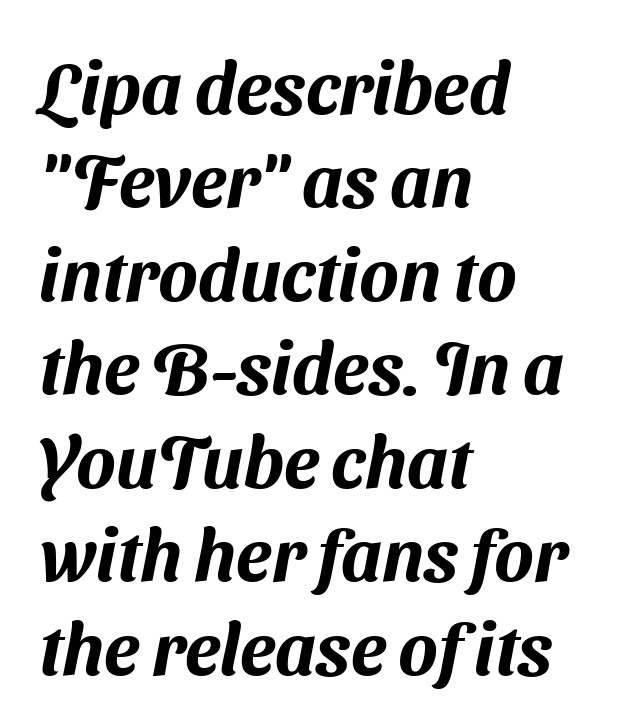
{"serif": "no", "width": "normal", "stroke_contrast": "medium", "x_height": "medium", "monospaced": "no", "underline": "no", "align": "left", "line_spacing": "normal", "line_spacing_ratio": 1.28, "letter_spacing": "normal", "letter_spacing_em": 0.0, "glyph_px": 73}
